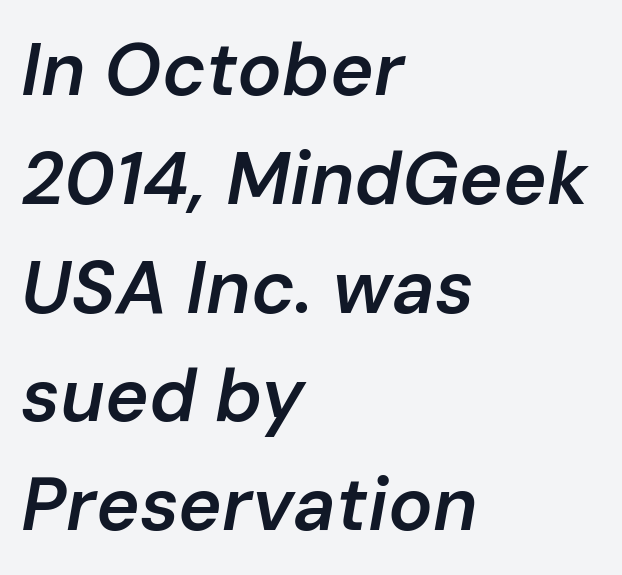
Q: Is the text bold? A: Semi-bold.
Q: Is the text italic (slanted)? A: Yes, it leans right by about 10 degrees.
Q: Is the text underlined? A: No.
Q: How is the paragraph aligned? A: Left-aligned.
Q: Is the spacing between letters normal or unusually wide? A: Normal.
Q: Is the spacing between lines tight, normal or loose? A: Normal.
Q: Width (condensed, normal, or wide)? A: Normal.
Q: Stroke contrast? A: Low.
Q: x-height? A: Medium.
Q: Monospaced? A: No.
